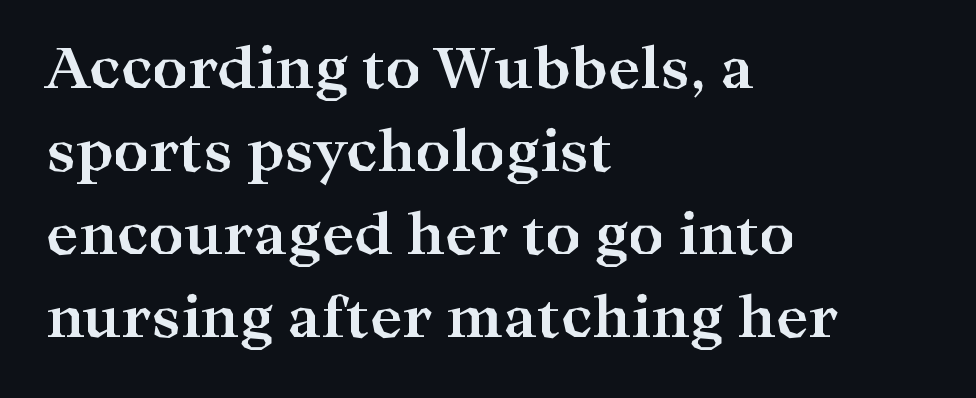
{"serif": "yes", "italic": "no", "bold": "yes", "weight": "bold", "width": "wide", "stroke_contrast": "high", "x_height": "medium", "monospaced": "no", "underline": "no", "align": "left", "line_spacing": "normal", "line_spacing_ratio": 1.51, "letter_spacing": "normal", "letter_spacing_em": 0.0, "glyph_px": 55}
